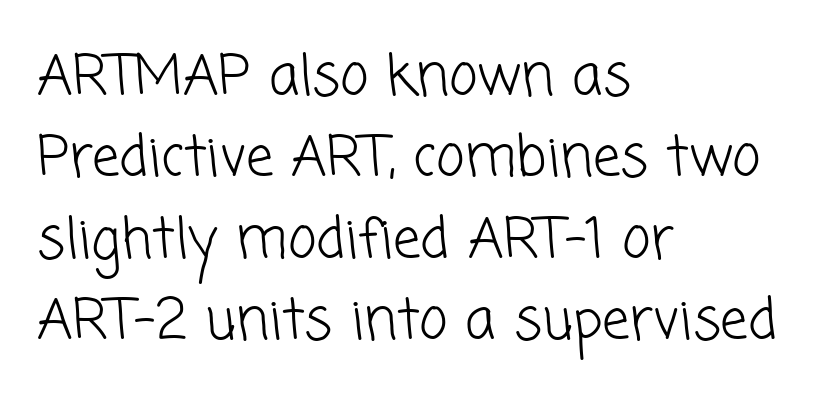
{"serif": "no", "bold": "no", "weight": "light", "width": "normal", "stroke_contrast": "low", "x_height": "medium", "monospaced": "no", "underline": "no", "align": "left", "line_spacing": "normal", "line_spacing_ratio": 1.48, "letter_spacing": "normal", "letter_spacing_em": 0.0, "glyph_px": 55}
